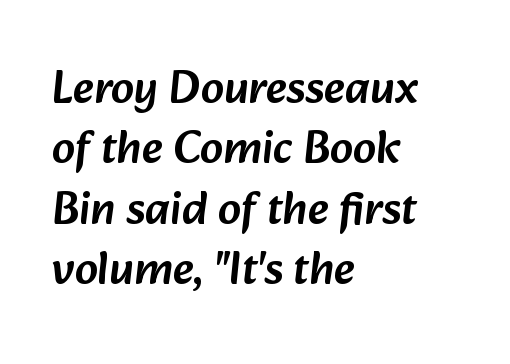
Q: Is the typeface a serif or a sans-serif typeface? A: Sans-serif.
Q: Is the text underlined? A: No.
Q: How is the paragraph aligned? A: Left-aligned.
Q: Is the spacing between letters normal or unusually wide? A: Normal.
Q: Is the spacing between lines tight, normal or loose? A: Normal.
Q: Width (condensed, normal, or wide)? A: Normal.
Q: Stroke contrast? A: Low.
Q: x-height? A: Medium.
Q: Monospaced? A: No.
